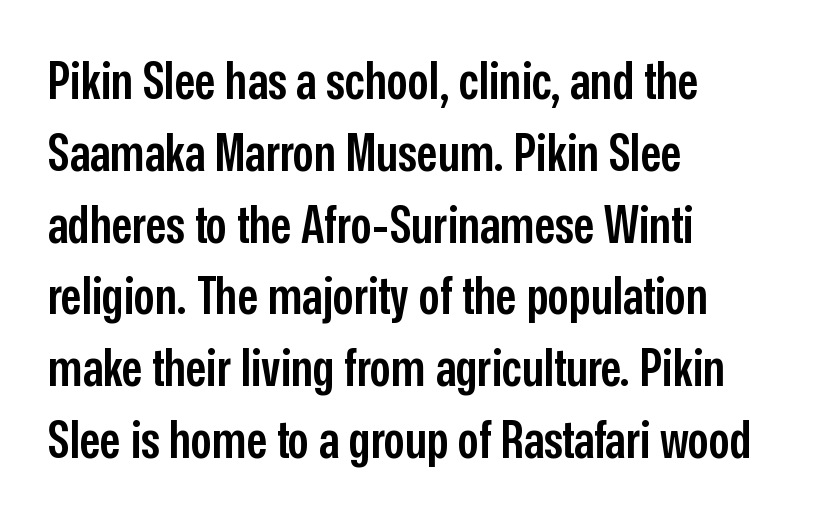
Q: Is the text bold? A: Semi-bold.
Q: Is the text italic (slanted)? A: No, it is upright.
Q: Is the typeface a serif or a sans-serif typeface? A: Sans-serif.
Q: Is the text underlined? A: No.
Q: How is the paragraph aligned? A: Left-aligned.
Q: Is the spacing between letters normal or unusually wide? A: Normal.
Q: Is the spacing between lines tight, normal or loose? A: Normal.
Q: Width (condensed, normal, or wide)? A: Condensed.
Q: Stroke contrast? A: Low.
Q: x-height? A: Medium.
Q: Monospaced? A: No.
